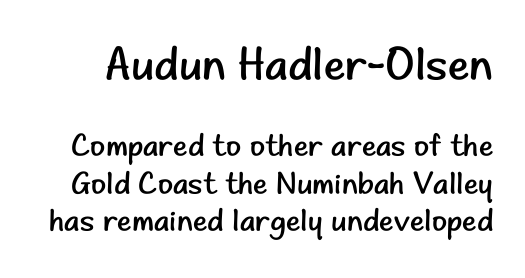
{"serif": "no", "italic": "no", "bold": "no", "weight": "regular", "width": "normal", "stroke_contrast": "low", "x_height": "small", "monospaced": "no", "underline": "no", "line_spacing_ratio": 1.21, "letter_spacing": "normal", "letter_spacing_em": 0.0, "larger_block": "first", "size_ratio": 1.48, "glyph_px": 46}
